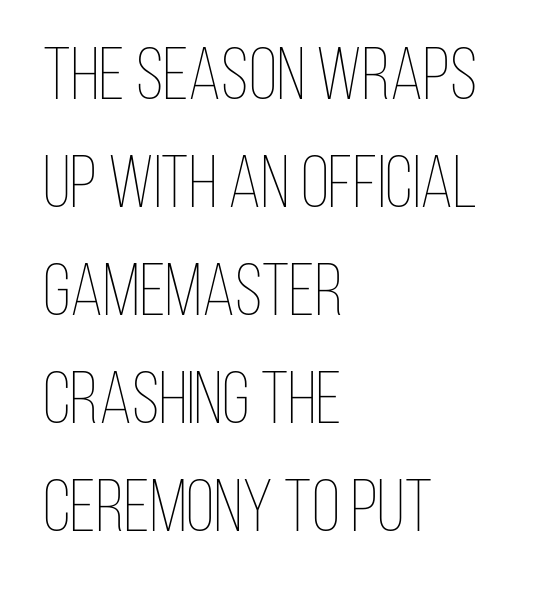
{"italic": "no", "bold": "no", "weight": "thin", "width": "condensed", "stroke_contrast": "low", "x_height": "large", "monospaced": "no", "underline": "no", "align": "left", "line_spacing": "normal", "line_spacing_ratio": 1.46, "letter_spacing": "normal", "letter_spacing_em": 0.0, "glyph_px": 74}
